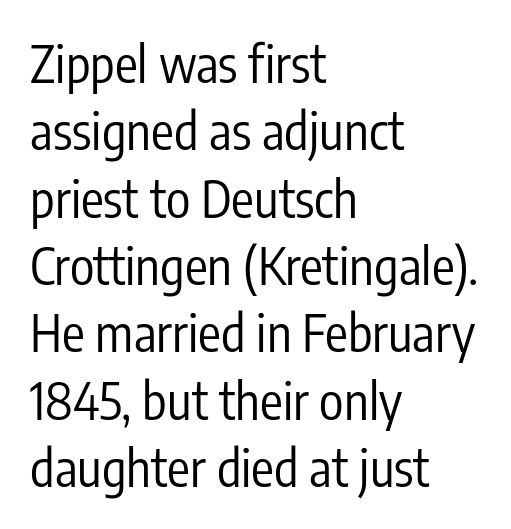
Q: Is the text bold? A: No.
Q: Is the text italic (slanted)? A: No, it is upright.
Q: Is the typeface a serif or a sans-serif typeface? A: Sans-serif.
Q: Is the text underlined? A: No.
Q: How is the paragraph aligned? A: Left-aligned.
Q: Is the spacing between letters normal or unusually wide? A: Normal.
Q: Is the spacing between lines tight, normal or loose? A: Normal.
Q: Width (condensed, normal, or wide)? A: Condensed.
Q: Stroke contrast? A: Low.
Q: x-height? A: Medium.
Q: Monospaced? A: No.
